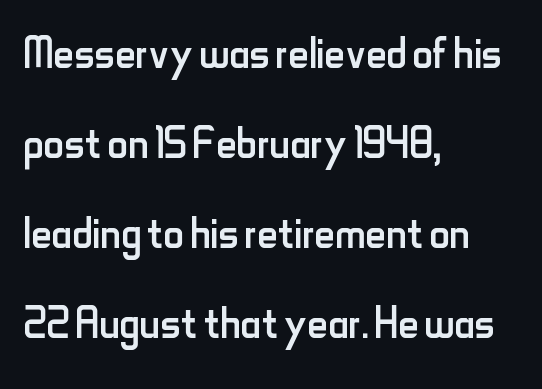
The glyphs in this specimen are sans serif. These glyphs show unthickened strokes, regular width or finer. Any mark beneath the type? The region is blank. The designer left line spacing at the default. Is this a fixed-width face? No — the glyphs have proportional, varying widths. No extra tracking has been applied to these lines.
